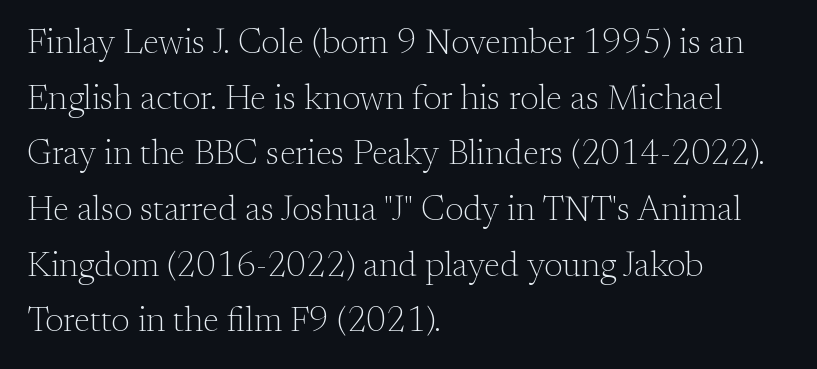
Q: Is the text bold? A: No.
Q: Is the text italic (slanted)? A: No, it is upright.
Q: Is the typeface a serif or a sans-serif typeface? A: Serif.
Q: Is the text underlined? A: No.
Q: How is the paragraph aligned? A: Left-aligned.
Q: Is the spacing between letters normal or unusually wide? A: Normal.
Q: Is the spacing between lines tight, normal or loose? A: Normal.
Q: Width (condensed, normal, or wide)? A: Normal.
Q: Stroke contrast? A: Medium.
Q: x-height? A: Small.
Q: Monospaced? A: No.
